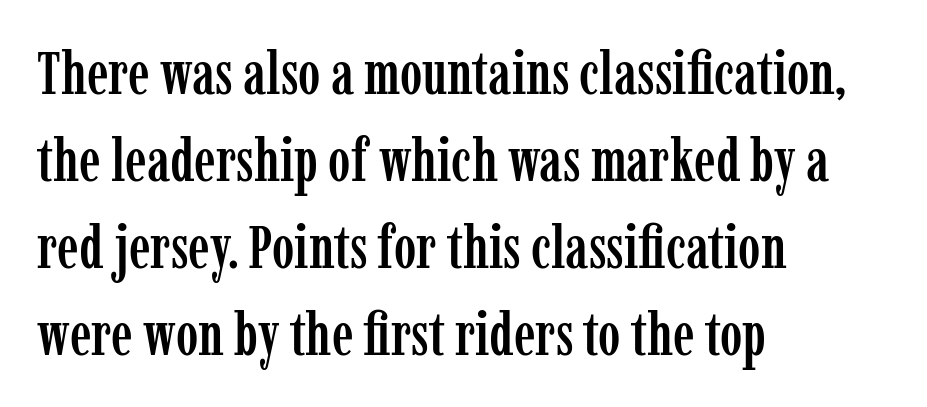
The image shows 60 px condensed serif type, upright; set left-aligned, normal line spacing (1.45x), normal letter spacing, not underlined; low stroke contrast and a medium x-height.
